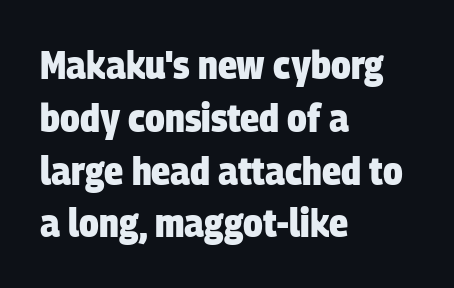
The image shows 40 px heavy, condensed sans-serif type; set left-aligned, normal line spacing (1.32x), normal letter spacing, not underlined; low stroke contrast and a large x-height.
